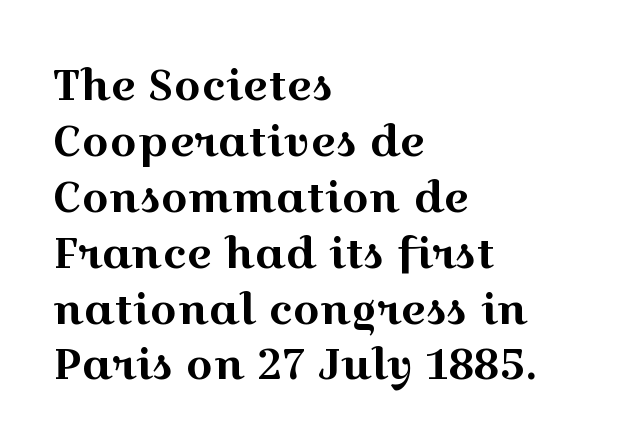
Q: Is the text italic (slanted)? A: No, it is upright.
Q: Is the typeface a serif or a sans-serif typeface? A: Serif.
Q: Is the text underlined? A: No.
Q: How is the paragraph aligned? A: Left-aligned.
Q: Is the spacing between letters normal or unusually wide? A: Normal.
Q: Is the spacing between lines tight, normal or loose? A: Normal.
Q: Width (condensed, normal, or wide)? A: Wide.
Q: x-height? A: Medium.
Q: Monospaced? A: No.
